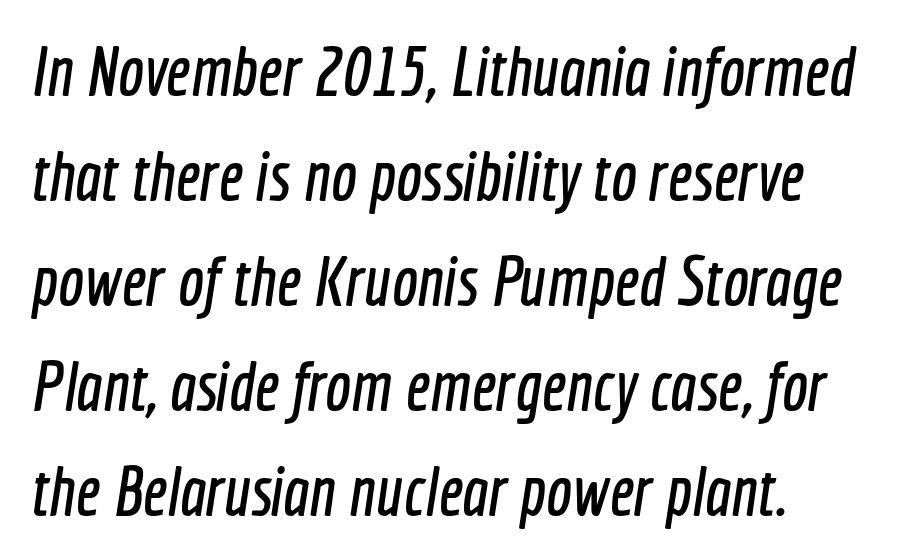
Q: Is the typeface a serif or a sans-serif typeface? A: Sans-serif.
Q: Is the text underlined? A: No.
Q: How is the paragraph aligned? A: Left-aligned.
Q: Is the spacing between letters normal or unusually wide? A: Normal.
Q: Is the spacing between lines tight, normal or loose? A: Normal.
Q: Width (condensed, normal, or wide)? A: Condensed.
Q: x-height? A: Medium.
Q: Monospaced? A: No.
